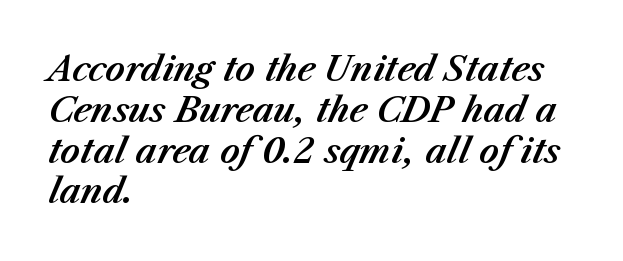
The image shows 34 px text type, italic (leaning right); set left-aligned, line spacing 1.2x, normal letter spacing, not underlined; medium stroke contrast and a medium x-height.
